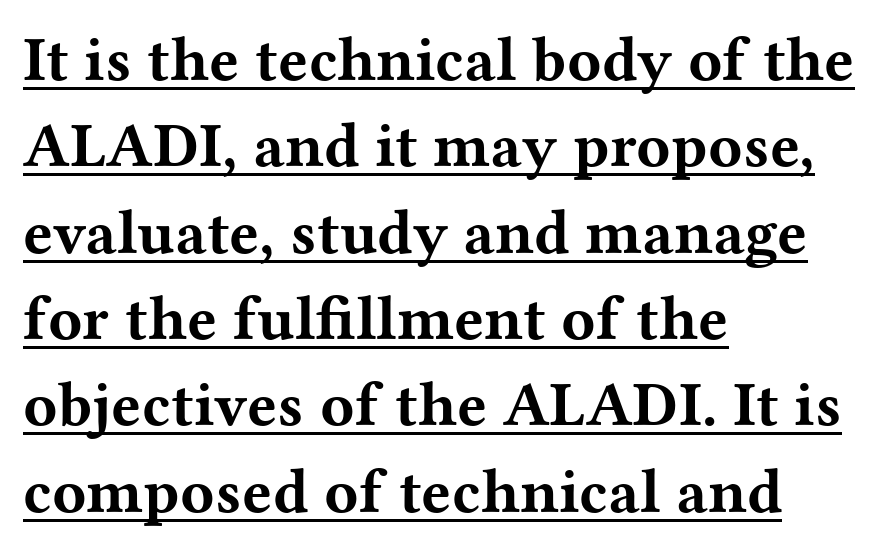
The image shows 63 px bold, wide serif type, upright; set left-aligned, normal line spacing (1.37x), normal letter spacing, underlined; medium stroke contrast and a medium x-height.
